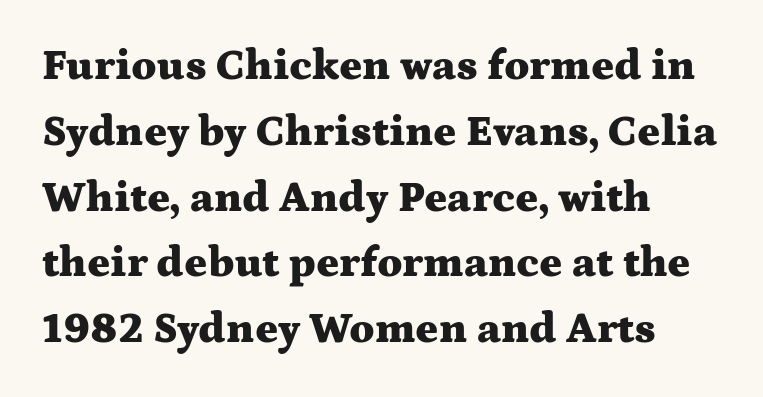
Notice how thick the strokes are: this is what a full bold looks like. Do the letters lean? They stand straight. Honestly, the letter spacing is just normal — you wouldn't notice it. Each letter keeps its own natural width here, so spacing adapts to shape.
